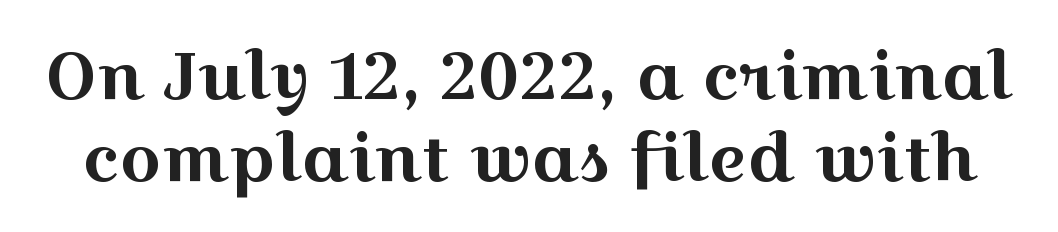
The image shows 66 px wide serif type, upright; set line spacing 1.24x, normal letter spacing, not underlined; a medium x-height.
